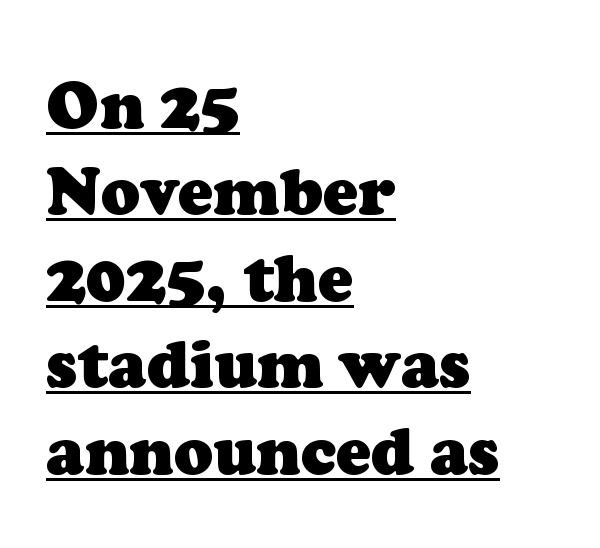
Does the type have serifs? Yes, each stem ends in a small foot. You could call the tracking neutral — neither tight nor loose. Weight: bold. Think of a printed novel: that variable character pitch is what you see here. The specimen includes a rule beneath the text block's lines.
